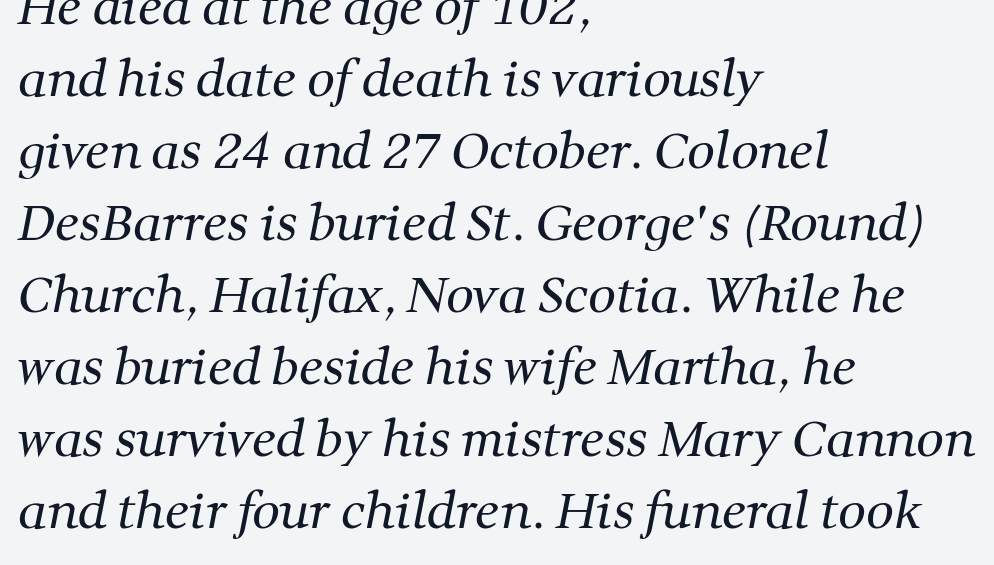
{"serif": "yes", "bold": "no", "weight": "regular", "width": "normal", "stroke_contrast": "medium", "x_height": "medium", "monospaced": "no", "underline": "no", "align": "left", "line_spacing": "normal", "line_spacing_ratio": 1.47, "letter_spacing": "normal", "letter_spacing_em": 0.0, "glyph_px": 49}
